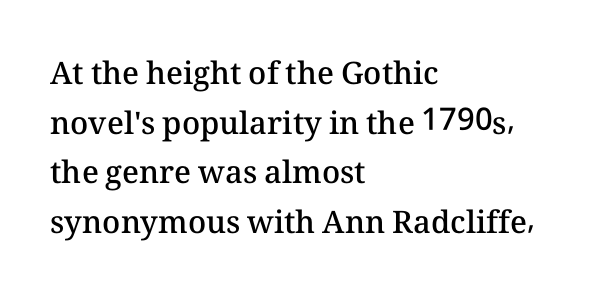
The image shows 31 px semibold type, upright; set left-aligned, normal line spacing (1.6x), normal letter spacing, not underlined; medium stroke contrast and a medium x-height.
